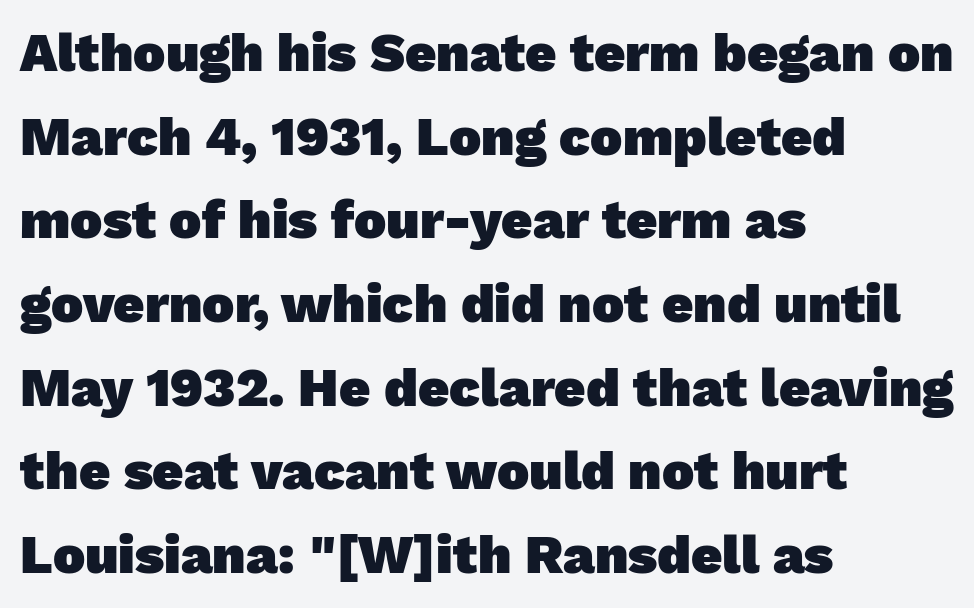
Plain, unruled lines of type. Characters follow at the spacing the type designer built in. Note the varied advance widths — an 'i' is clearly narrower than an 'm'. Students, observe: this is what conventionally led text looks like. Strokes here are thick enough to call this a true bold. Are there feet on the stems? There aren't — it's a sans.
